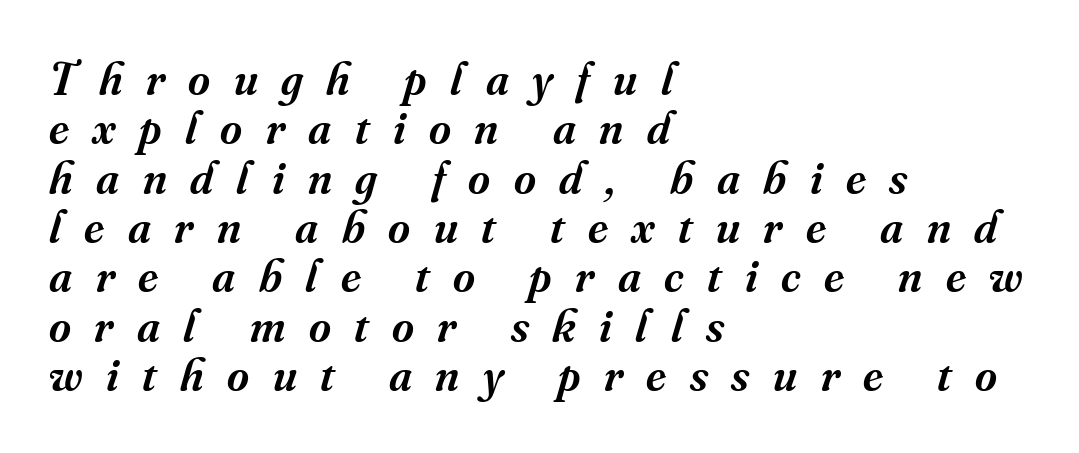
These lines were composed using italics. Does extra space separate the letters? Yes, quite a lot of it. Tightly led — the rows are bunched. A serif font was chosen for this passage. Bare-footed words on every line. This is the in-between weight designers call semibold or demi.
